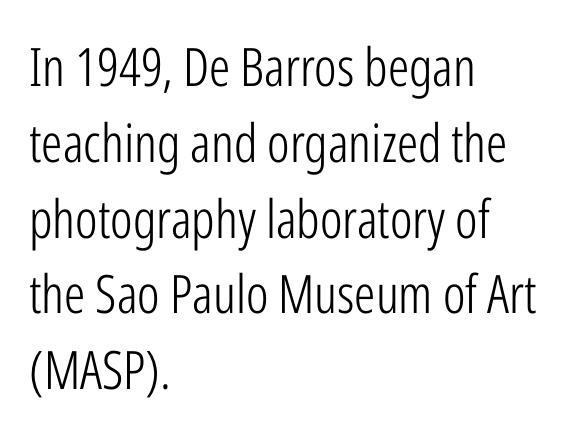
The image shows 53 px light, condensed sans-serif type, upright; set left-aligned, normal line spacing (1.43x), normal letter spacing, not underlined; low stroke contrast and a medium x-height.
